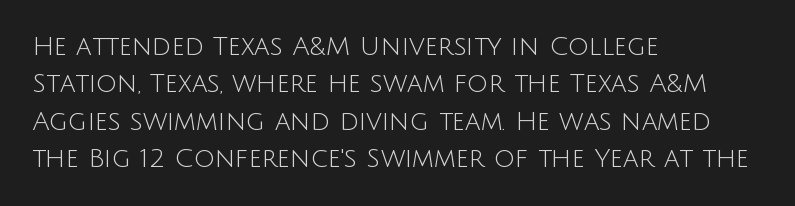
Q: Is the text bold? A: No.
Q: Is the text italic (slanted)? A: No, it is upright.
Q: Is the text underlined? A: No.
Q: How is the paragraph aligned? A: Left-aligned.
Q: Is the spacing between letters normal or unusually wide? A: Normal.
Q: Is the spacing between lines tight, normal or loose? A: Normal.
